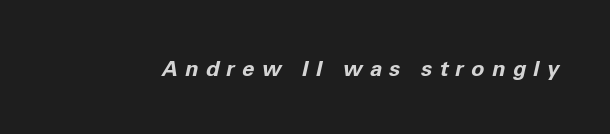
Display-style spreading of the glyphs; the letterfit is very open. Looking at the ascenders, they clearly lean. Quick note: underline off. You'd pick this weight for a headline — it's a proper bold.
